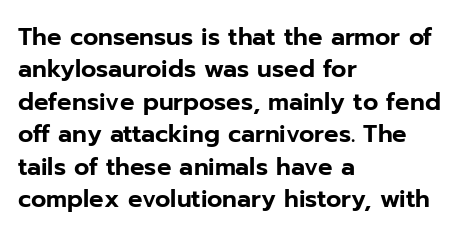
Q: Is the text italic (slanted)? A: No, it is upright.
Q: Is the text underlined? A: No.
Q: How is the paragraph aligned? A: Left-aligned.
Q: Is the spacing between letters normal or unusually wide? A: Normal.
Q: Is the spacing between lines tight, normal or loose? A: Normal.
